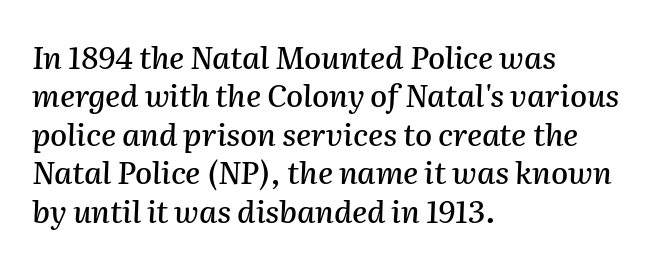
Q: Is the text italic (slanted)? A: Yes, it leans right by about 2 degrees.
Q: Is the text underlined? A: No.
Q: How is the paragraph aligned? A: Left-aligned.
Q: Is the spacing between letters normal or unusually wide? A: Normal.
Q: Width (condensed, normal, or wide)? A: Normal.
Q: Stroke contrast? A: Medium.
Q: x-height? A: Medium.
Q: Monospaced? A: No.
